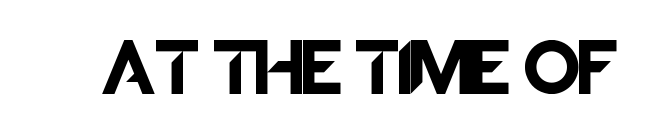
Q: Is the text italic (slanted)? A: No, it is upright.
Q: Is the typeface a serif or a sans-serif typeface? A: Sans-serif.
Q: Is the text underlined? A: No.
Q: Is the spacing between letters normal or unusually wide? A: Normal.
Q: Width (condensed, normal, or wide)? A: Normal.
Q: Stroke contrast? A: Low.
Q: x-height? A: Large.
Q: Monospaced? A: No.
